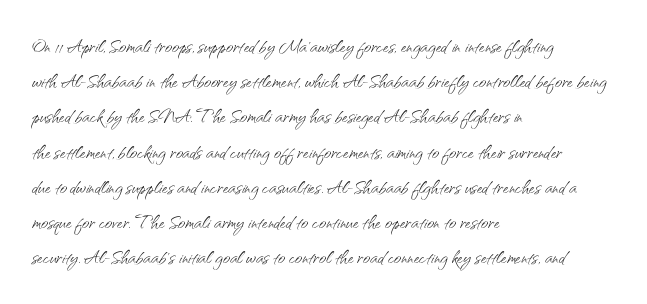
The image shows 25 px text type; set left-aligned, normal line spacing (1.41x), normal letter spacing, not underlined.
